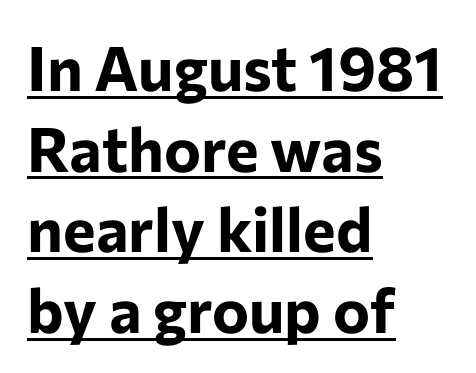
Q: Is the text bold? A: Yes.
Q: Is the text italic (slanted)? A: No, it is upright.
Q: Is the typeface a serif or a sans-serif typeface? A: Sans-serif.
Q: Is the text underlined? A: Yes.
Q: How is the paragraph aligned? A: Left-aligned.
Q: Is the spacing between letters normal or unusually wide? A: Normal.
Q: Is the spacing between lines tight, normal or loose? A: Normal.
Q: Width (condensed, normal, or wide)? A: Normal.
Q: Stroke contrast? A: Low.
Q: x-height? A: Medium.
Q: Monospaced? A: No.
